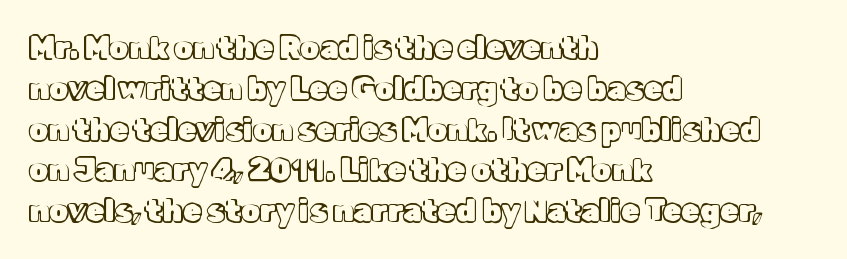
The image shows 30 px text type, upright; set left-aligned, normal line spacing (1.36x), normal letter spacing, not underlined; a medium x-height.
